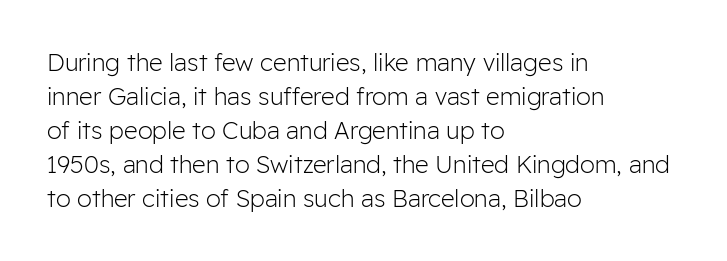
Q: Is the text bold? A: No.
Q: Is the text italic (slanted)? A: No, it is upright.
Q: Is the text underlined? A: No.
Q: How is the paragraph aligned? A: Left-aligned.
Q: Is the spacing between letters normal or unusually wide? A: Normal.
Q: Is the spacing between lines tight, normal or loose? A: Normal.
